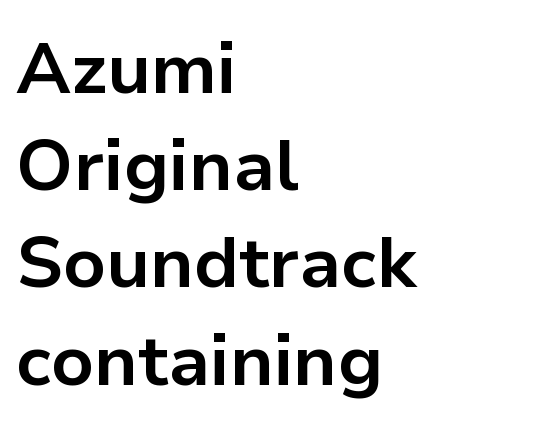
{"serif": "no", "italic": "no", "bold": "yes", "weight": "bold", "width": "normal", "stroke_contrast": "low", "x_height": "medium", "monospaced": "no", "underline": "no", "align": "left", "line_spacing": "normal", "line_spacing_ratio": 1.35, "letter_spacing": "normal", "letter_spacing_em": 0.0, "glyph_px": 72}
